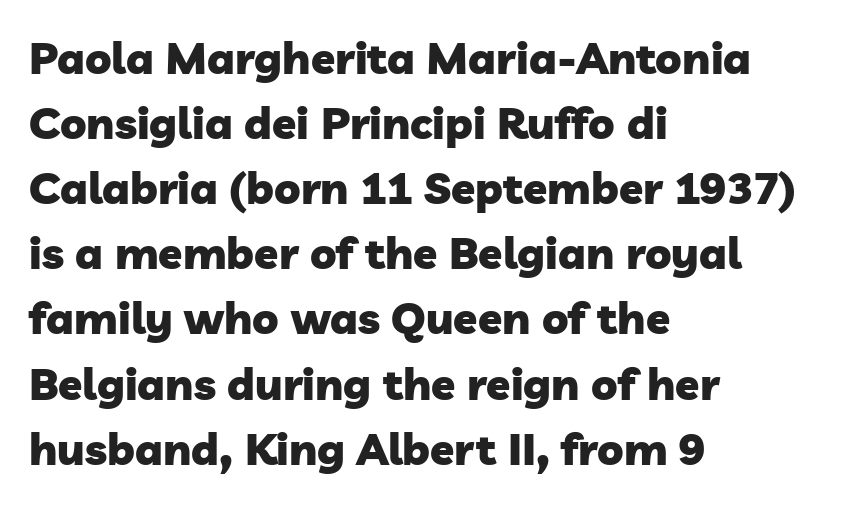
Q: Is the text bold? A: Yes.
Q: Is the typeface a serif or a sans-serif typeface? A: Sans-serif.
Q: Is the text underlined? A: No.
Q: How is the paragraph aligned? A: Left-aligned.
Q: Is the spacing between letters normal or unusually wide? A: Normal.
Q: Is the spacing between lines tight, normal or loose? A: Normal.
Q: Width (condensed, normal, or wide)? A: Normal.
Q: Stroke contrast? A: Low.
Q: x-height? A: Medium.
Q: Monospaced? A: No.
